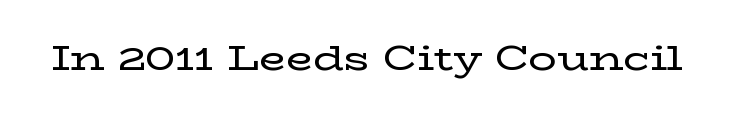
The image shows 35 px wide serif type, upright; set normal letter spacing, not underlined; low stroke contrast and a medium x-height.
